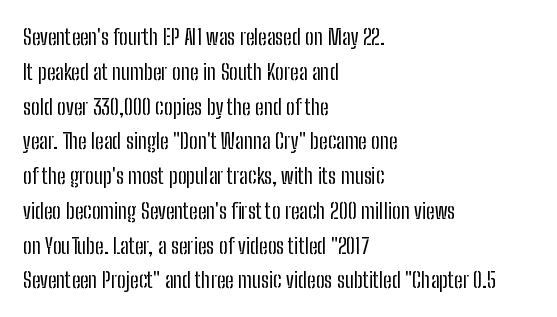
All the whitespace from short lines collects on the right. No extra tracking has been applied to these lines. Characters remain perfectly vertical along every line. The space beneath each line is pristine and unruled. Vertical stems look standard width or narrower in stroke.
